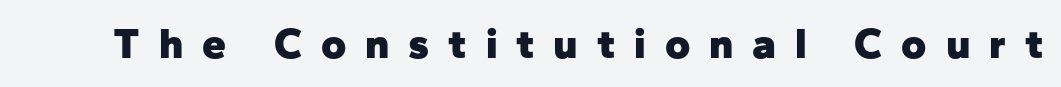
{"serif": "no", "italic": "no", "bold": "yes", "weight": "heavy", "width": "normal", "stroke_contrast": "low", "x_height": "medium", "monospaced": "no", "underline": "no", "letter_spacing": "wide", "letter_spacing_em": 0.44, "glyph_px": 43}
